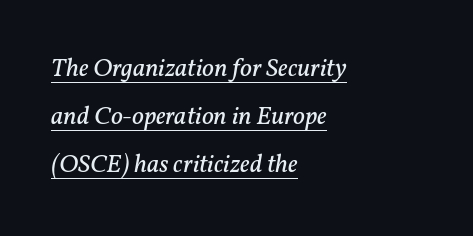
{"italic": "yes", "lean": "right", "slant_degrees": 11, "bold": "no", "underline": "yes", "align": "left", "line_spacing_ratio": 1.85, "letter_spacing": "normal", "letter_spacing_em": 0.0, "glyph_px": 26}
